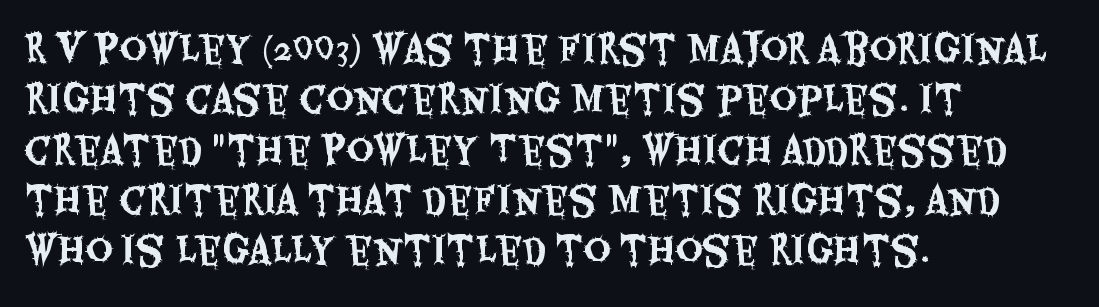
The image shows 37 px condensed sans-serif type, upright; set left-aligned, normal line spacing (1.36x), normal letter spacing, not underlined; medium stroke contrast and a large x-height.
